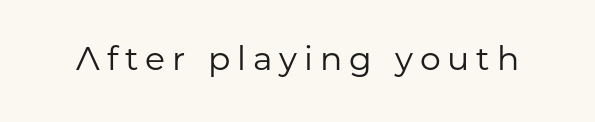
The image shows 33 px regular-weight sans-serif type, upright; set unusually wide letter spacing (+0.21 em), not underlined; low stroke contrast and a medium x-height.
